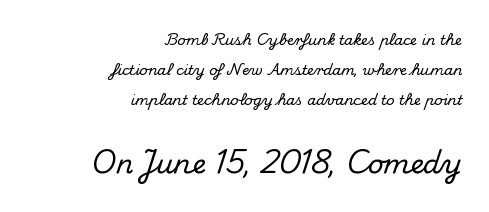
{"underline": "no", "align": "right", "line_spacing": "loose", "line_spacing_ratio": 2.14, "letter_spacing": "normal", "letter_spacing_em": 0.0, "larger_block": "second", "size_ratio": 1.93, "glyph_px": 27}
